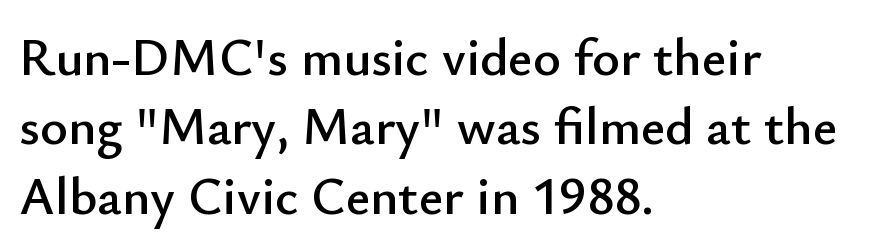
{"serif": "no", "italic": "no", "width": "normal", "stroke_contrast": "low", "x_height": "small", "monospaced": "no", "underline": "no", "align": "left", "line_spacing": "normal", "line_spacing_ratio": 1.31, "letter_spacing": "normal", "letter_spacing_em": 0.0, "glyph_px": 53}
